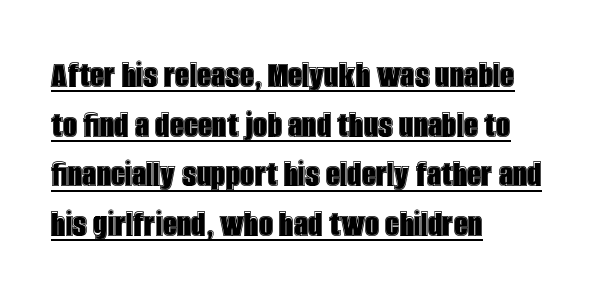
The image shows 40 px condensed type, upright; set left-aligned, line spacing 1.24x, normal letter spacing, underlined; a large x-height.
